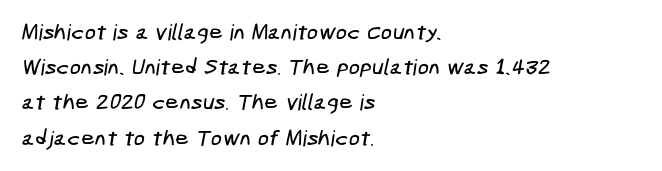
{"underline": "no", "align": "left", "line_spacing": "normal", "line_spacing_ratio": 1.6, "letter_spacing": "normal", "letter_spacing_em": 0.0, "glyph_px": 22}
